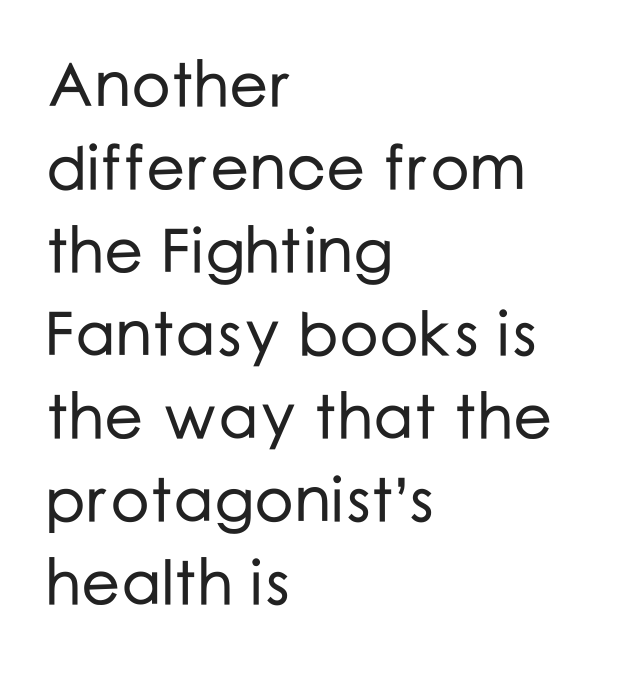
Q: Is the text italic (slanted)? A: No, it is upright.
Q: Is the typeface a serif or a sans-serif typeface? A: Sans-serif.
Q: Is the text underlined? A: No.
Q: How is the paragraph aligned? A: Left-aligned.
Q: Is the spacing between letters normal or unusually wide? A: Normal.
Q: Is the spacing between lines tight, normal or loose? A: Normal.
Q: Width (condensed, normal, or wide)? A: Normal.
Q: Stroke contrast? A: Low.
Q: x-height? A: Medium.
Q: Monospaced? A: No.
